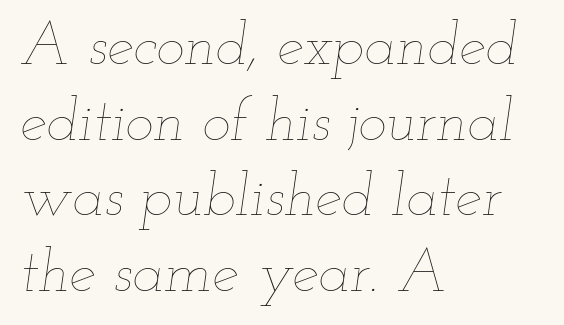
The text block is weighted toward the left margin, trailing off unevenly rightward. Is the type heavy? It reads as light-to-regular instead. Beneath every word, the page is bare. The rendering keeps characters at their native spacing. Compared with ordinary roman type, these characters are visibly tilted.
